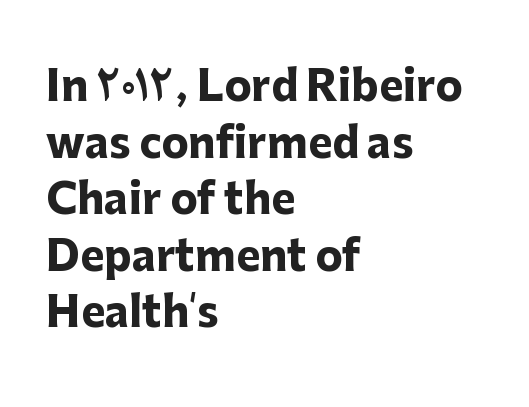
The space between consecutive lines is moderate. A clean baseline with only descenders dipping below it. Regarding serifs, this sample does without them. The letters stand upright; this is a roman face. The rendering uses natural spacing where letterforms have individual widths.
